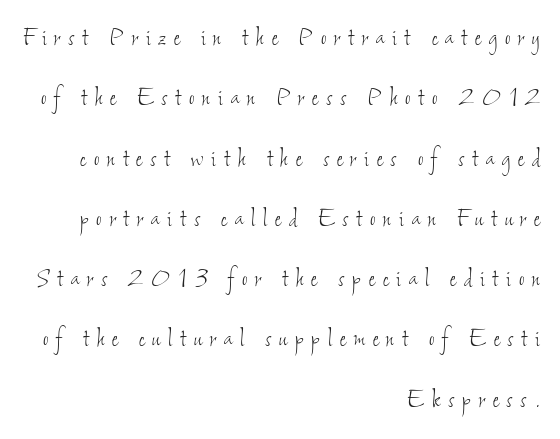
The image shows 30 px thin, condensed type; set right-aligned, loose line spacing (2.01x), unusually wide letter spacing (+0.26 em), not underlined; low stroke contrast and a small x-height.
